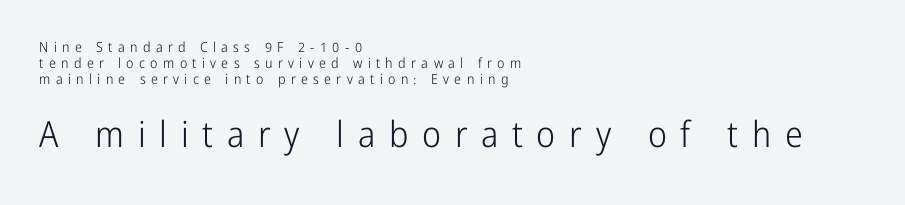
{"serif": "no", "italic": "no", "bold": "no", "weight": "light", "width": "condensed", "stroke_contrast": "low", "x_height": "medium", "monospaced": "no", "underline": "no", "align": "left", "line_spacing": "tight", "line_spacing_ratio": 1.13, "letter_spacing": "wide", "letter_spacing_em": 0.38, "larger_block": "second", "size_ratio": 2.57, "glyph_px": 36}
